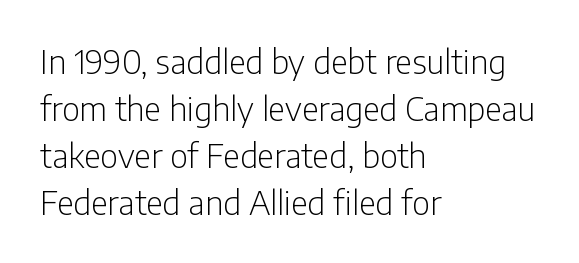
{"serif": "no", "italic": "no", "bold": "no", "weight": "light", "width": "condensed", "stroke_contrast": "low", "x_height": "medium", "monospaced": "no", "underline": "no", "align": "left", "line_spacing": "normal", "line_spacing_ratio": 1.42, "letter_spacing": "normal", "letter_spacing_em": 0.0, "glyph_px": 33}
